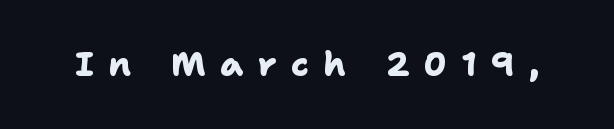
The image shows 33 px heavy sans-serif type; set unusually wide letter spacing (+0.44 em), not underlined; low stroke contrast and a medium x-height.
